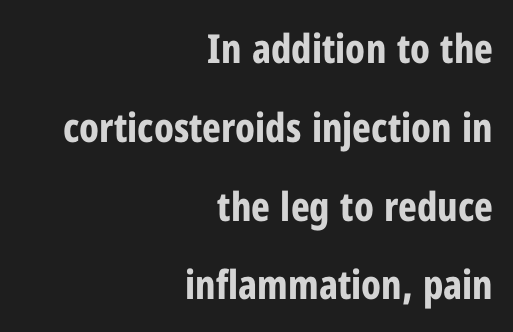
Q: Is the text bold? A: Yes.
Q: Is the text italic (slanted)? A: No, it is upright.
Q: Is the typeface a serif or a sans-serif typeface? A: Sans-serif.
Q: Is the text underlined? A: No.
Q: How is the paragraph aligned? A: Right-aligned.
Q: Is the spacing between letters normal or unusually wide? A: Normal.
Q: Is the spacing between lines tight, normal or loose? A: Loose.
Q: Width (condensed, normal, or wide)? A: Condensed.
Q: Stroke contrast? A: Low.
Q: x-height? A: Medium.
Q: Monospaced? A: No.
